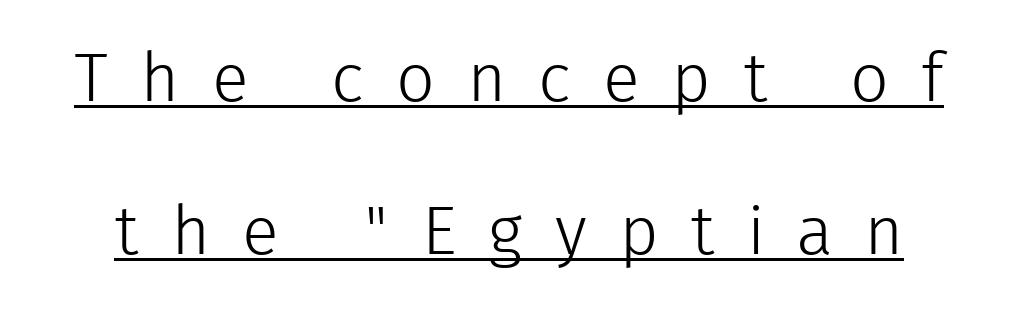
{"serif": "no", "italic": "no", "bold": "no", "weight": "light", "width": "normal", "stroke_contrast": "low", "x_height": "medium", "monospaced": "no", "underline": "yes", "line_spacing": "loose", "line_spacing_ratio": 2.25, "letter_spacing": "wide", "letter_spacing_em": 0.47, "glyph_px": 68}
